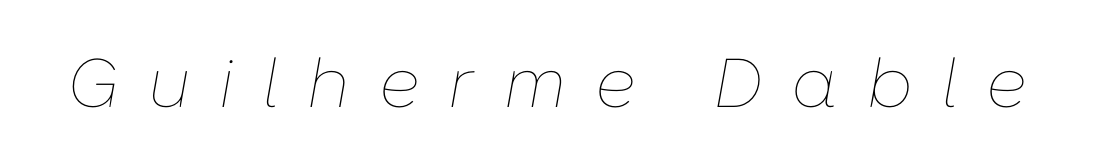
Do the characters align in a grid? No, the font is proportional. Compared with a typical body face, this is equally light or lighter still. An italicized treatment has been applied to the whole sample. This rendering widens character spacing well past its baseline value. A bare baseline throughout the passage.
